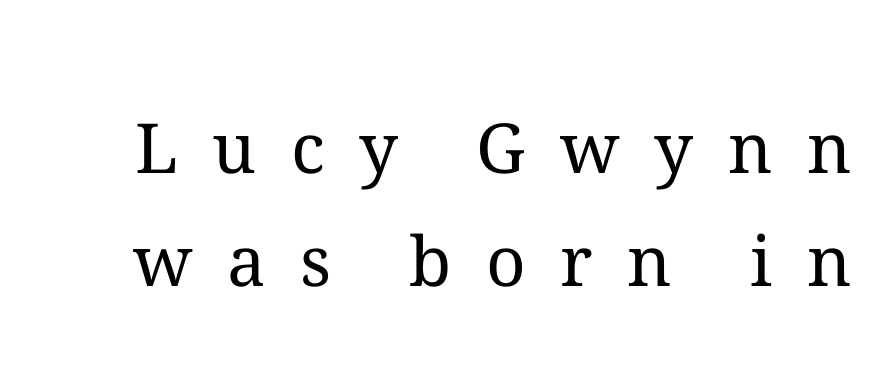
Decoration check: the copy has no underline. Compared with typical paragraphs, the rows here are spaced about the same. Is there any slant? The stems are plumb. The letters advance in unequal steps, a hallmark of proportional type. Loose tracking; the words dissolve into strings of separated letters. The weight would be labelled regular, book, light, or lighter still.
